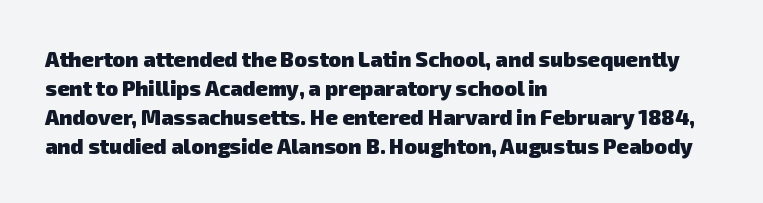
The image shows 21 px bold type; set left-aligned, normal line spacing (1.38x), normal letter spacing, not underlined.
